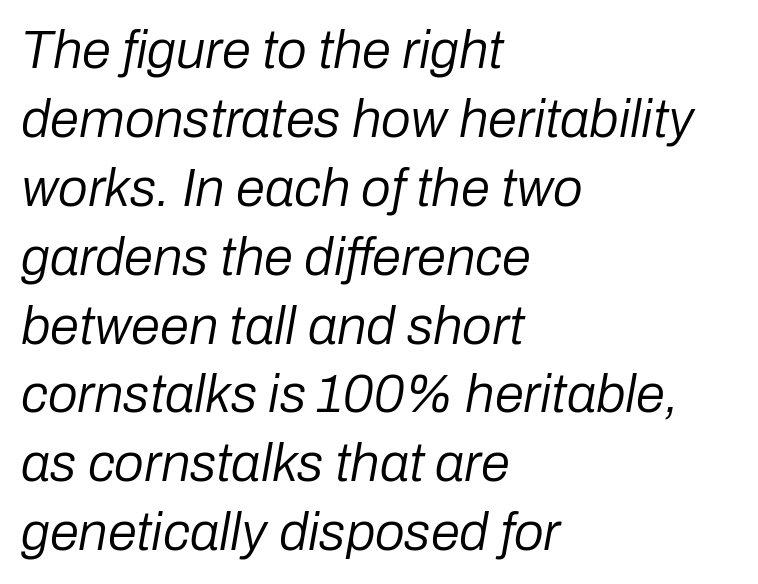
The image shows 53 px regular-weight type, italic (leaning right); set left-aligned, normal line spacing (1.3x), normal letter spacing, not underlined; low stroke contrast and a medium x-height.
